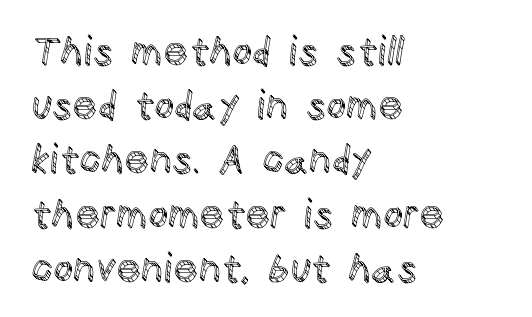
{"width": "normal", "x_height": "large", "monospaced": "no", "underline": "no", "align": "left", "line_spacing": "normal", "line_spacing_ratio": 1.39, "letter_spacing": "normal", "letter_spacing_em": 0.0, "glyph_px": 39}
